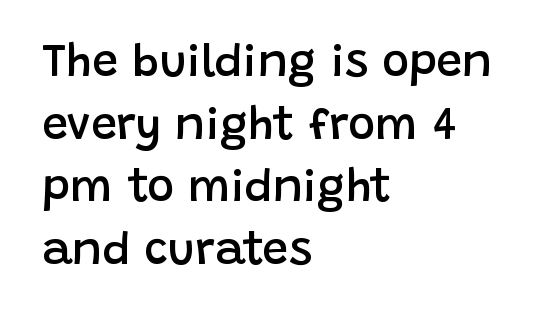
{"serif": "no", "italic": "no", "bold": "semi", "weight": "semibold", "width": "normal", "stroke_contrast": "low", "x_height": "large", "monospaced": "no", "underline": "no", "align": "left", "line_spacing": "normal", "line_spacing_ratio": 1.36, "letter_spacing": "normal", "letter_spacing_em": 0.0, "glyph_px": 46}
